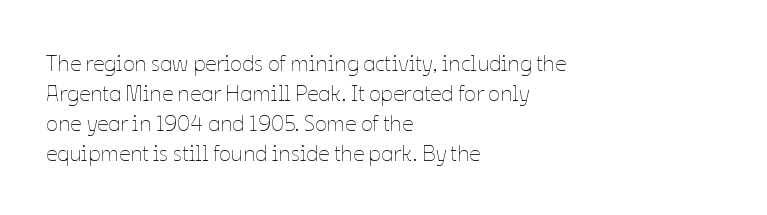
The image shows 22 px text type, upright; set left-aligned, normal line spacing (1.37x), normal letter spacing, not underlined.
